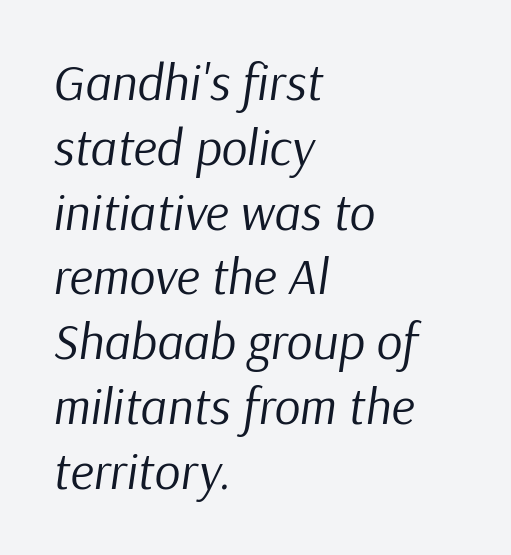
The image shows 51 px regular-weight type, italic (leaning right); set left-aligned, normal line spacing (1.27x), normal letter spacing, not underlined; low stroke contrast and a medium x-height.
